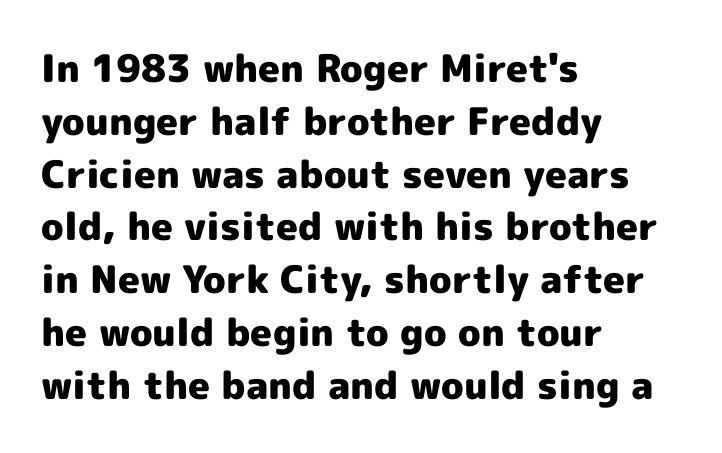
Compared with typical body copy, the letter spacing here is the same. Thick stems and heavy bowls — unmistakably bold. Is this a fixed-width face? No — the glyphs have proportional, varying widths. Are there feet on the stems? There aren't — it's a sans. Evenly set lines give the paragraph a standard silhouette.
